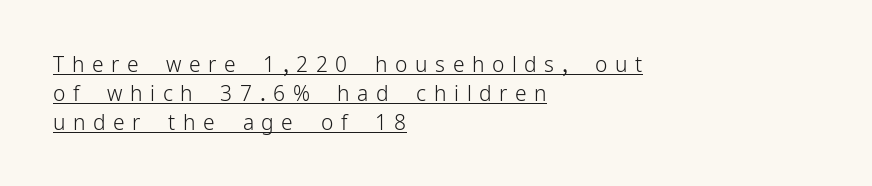
{"italic": "no", "bold": "no", "underline": "yes", "align": "left", "line_spacing": "normal", "line_spacing_ratio": 1.38, "letter_spacing": "wide", "letter_spacing_em": 0.36, "glyph_px": 21}
